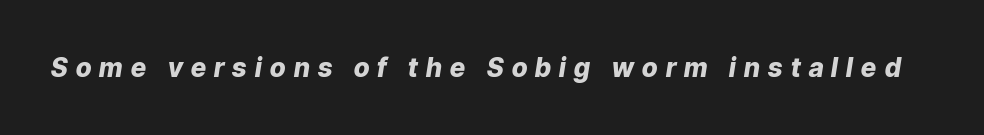
{"italic": "yes", "lean": "right", "slant_degrees": 9, "bold": "yes", "underline": "no", "letter_spacing": "wide", "letter_spacing_em": 0.32, "glyph_px": 26}
